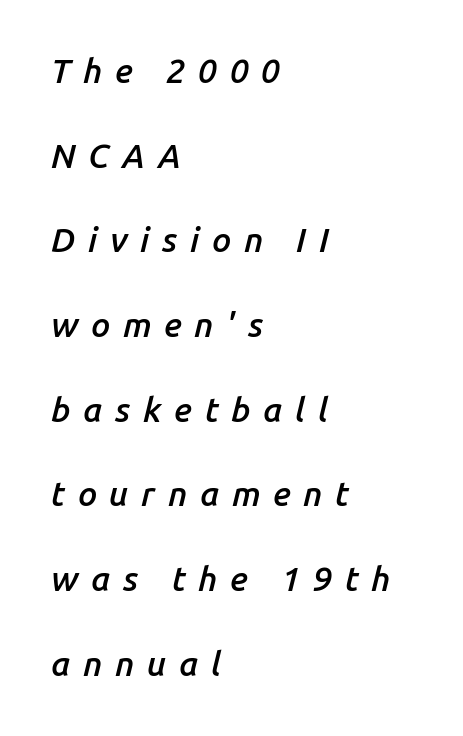
{"italic": "yes", "lean": "right", "slant_degrees": 14, "bold": "semi", "weight": "semibold", "width": "normal", "stroke_contrast": "low", "x_height": "medium", "monospaced": "no", "underline": "no", "align": "left", "line_spacing": "loose", "line_spacing_ratio": 2.49, "letter_spacing": "wide", "letter_spacing_em": 0.37, "glyph_px": 34}
